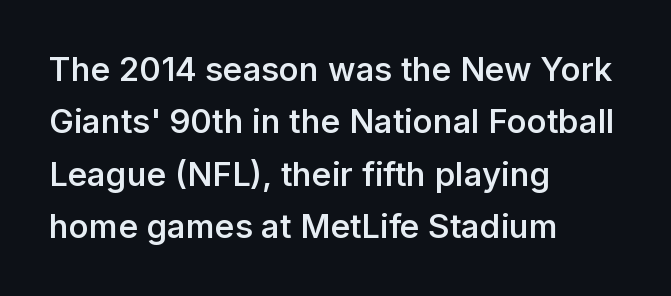
The image shows 33 px semibold sans-serif type, upright; set left-aligned, normal line spacing (1.59x), normal letter spacing, not underlined; low stroke contrast and a medium x-height.
